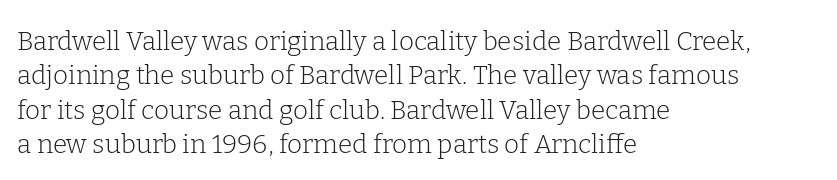
The image shows 26 px text type, upright; set left-aligned, normal line spacing (1.32x), normal letter spacing, not underlined.
